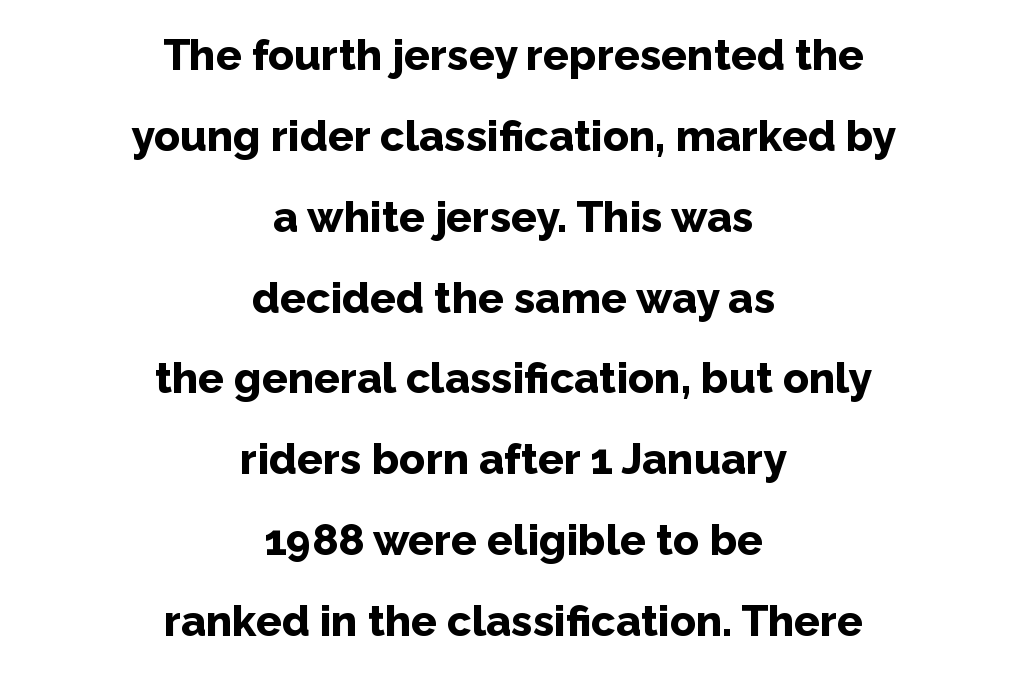
The image shows 43 px bold sans-serif type, upright; set centered, line spacing 1.88x, normal letter spacing, not underlined; low stroke contrast and a medium x-height.
